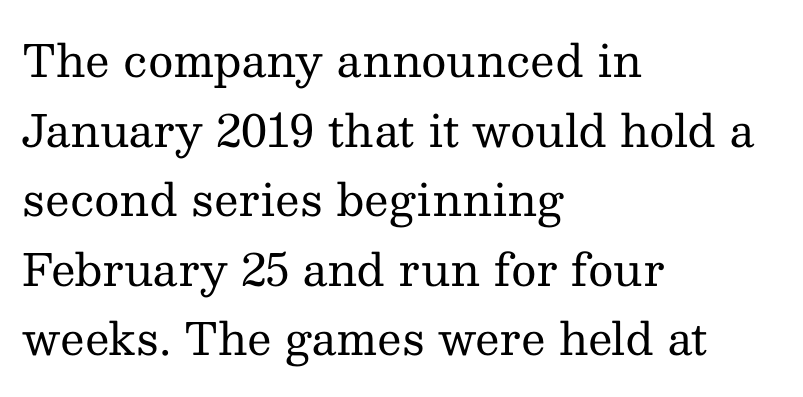
{"serif": "yes", "italic": "no", "bold": "no", "weight": "regular", "width": "normal", "stroke_contrast": "medium", "x_height": "medium", "monospaced": "no", "underline": "no", "align": "left", "line_spacing": "normal", "line_spacing_ratio": 1.58, "letter_spacing": "normal", "letter_spacing_em": 0.0, "glyph_px": 44}
